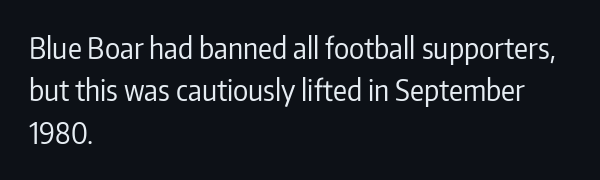
Q: Is the text bold? A: No.
Q: Is the text italic (slanted)? A: No, it is upright.
Q: Is the typeface a serif or a sans-serif typeface? A: Sans-serif.
Q: Is the text underlined? A: No.
Q: How is the paragraph aligned? A: Left-aligned.
Q: Is the spacing between letters normal or unusually wide? A: Normal.
Q: Is the spacing between lines tight, normal or loose? A: Normal.
Q: Width (condensed, normal, or wide)? A: Condensed.
Q: Stroke contrast? A: Low.
Q: x-height? A: Medium.
Q: Monospaced? A: No.
